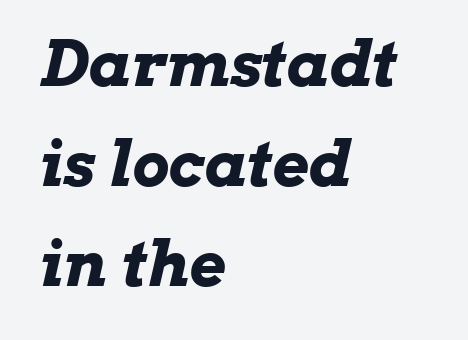
Q: Is the text bold? A: Yes.
Q: Is the text italic (slanted)? A: Yes, it leans right by about 13 degrees.
Q: Is the text underlined? A: No.
Q: How is the paragraph aligned? A: Left-aligned.
Q: Is the spacing between letters normal or unusually wide? A: Normal.
Q: Is the spacing between lines tight, normal or loose? A: Normal.
Q: Width (condensed, normal, or wide)? A: Wide.
Q: Stroke contrast? A: Low.
Q: x-height? A: Medium.
Q: Monospaced? A: No.
